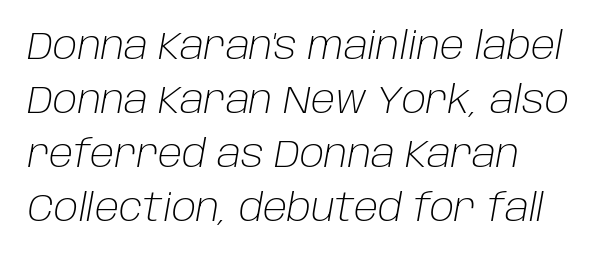
{"italic": "yes", "lean": "right", "slant_degrees": 10, "bold": "no", "weight": "light", "width": "normal", "stroke_contrast": "low", "x_height": "large", "monospaced": "no", "underline": "no", "align": "left", "line_spacing": "normal", "line_spacing_ratio": 1.42, "letter_spacing": "normal", "letter_spacing_em": 0.0, "glyph_px": 38}
